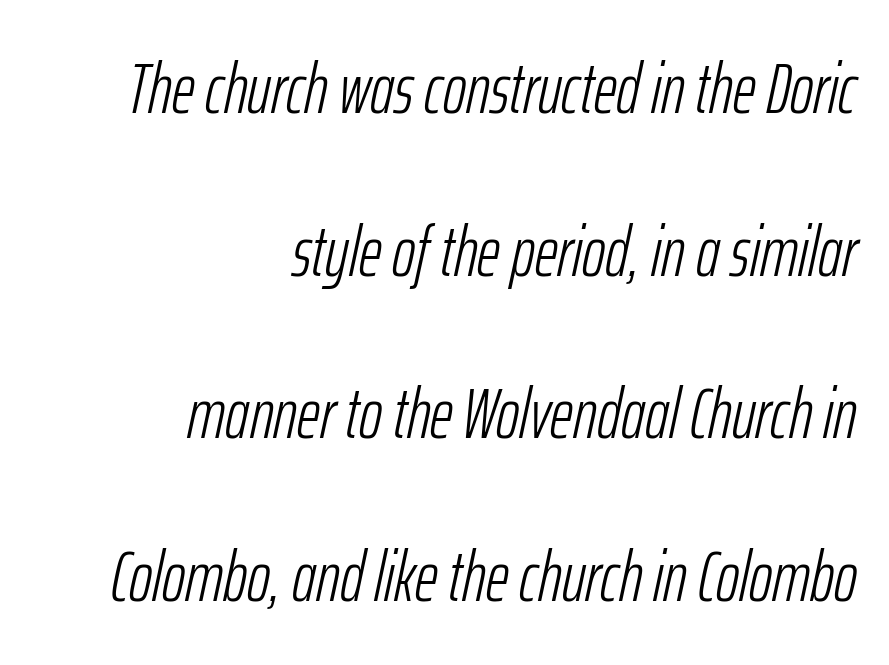
{"italic": "yes", "lean": "right", "slant_degrees": 12, "bold": "no", "weight": "light", "width": "condensed", "stroke_contrast": "low", "x_height": "medium", "monospaced": "no", "underline": "no", "align": "right", "line_spacing": "loose", "line_spacing_ratio": 2.29, "letter_spacing": "normal", "letter_spacing_em": 0.0, "glyph_px": 71}
